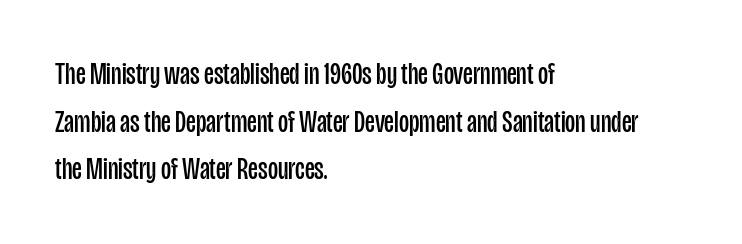
Is the type heavy? It reads as light-to-regular instead. The tracking reads as untouched default to a designer's eye. Clear beneath every line of the passage. Each new line begins a customary step beneath the previous one. Note: no serifs on the glyphs.
